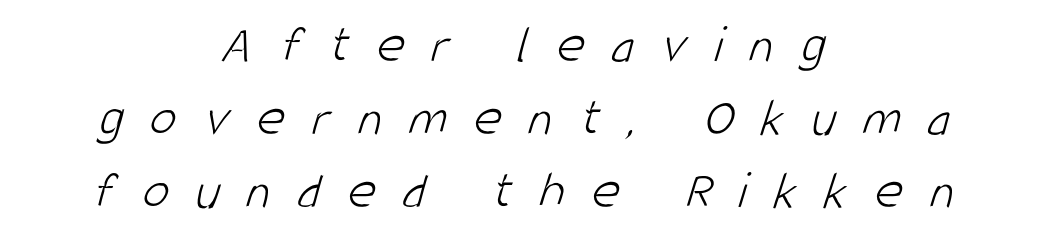
Typeset on center — no edge is straight. No word sits above an underline. The passage shown is typeset with a sans-serif family. Stroke thickness stays within the range of a standard reading face or lighter. Notice how descenders clear the ascenders below comfortably — that's standard leading. The letters advance in unequal steps, a hallmark of proportional type.
